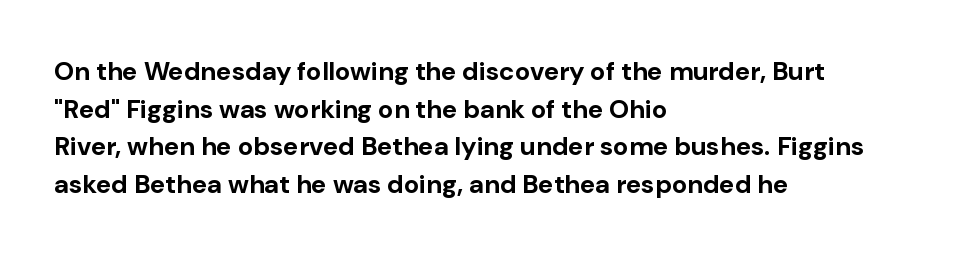
{"italic": "no", "bold": "yes", "underline": "no", "align": "left", "line_spacing": "normal", "line_spacing_ratio": 1.45, "letter_spacing": "normal", "letter_spacing_em": 0.0, "glyph_px": 26}
